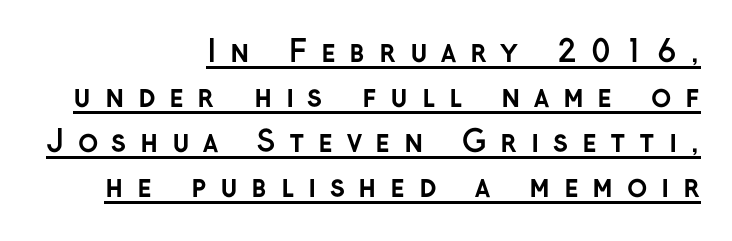
Q: Is the text bold? A: Yes.
Q: Is the text italic (slanted)? A: No, it is upright.
Q: Is the typeface a serif or a sans-serif typeface? A: Sans-serif.
Q: Is the text underlined? A: Yes.
Q: How is the paragraph aligned? A: Right-aligned.
Q: Is the spacing between letters normal or unusually wide? A: Unusually wide.
Q: Is the spacing between lines tight, normal or loose? A: Normal.
Q: Width (condensed, normal, or wide)? A: Normal.
Q: Stroke contrast? A: Low.
Q: x-height? A: Medium.
Q: Monospaced? A: No.
